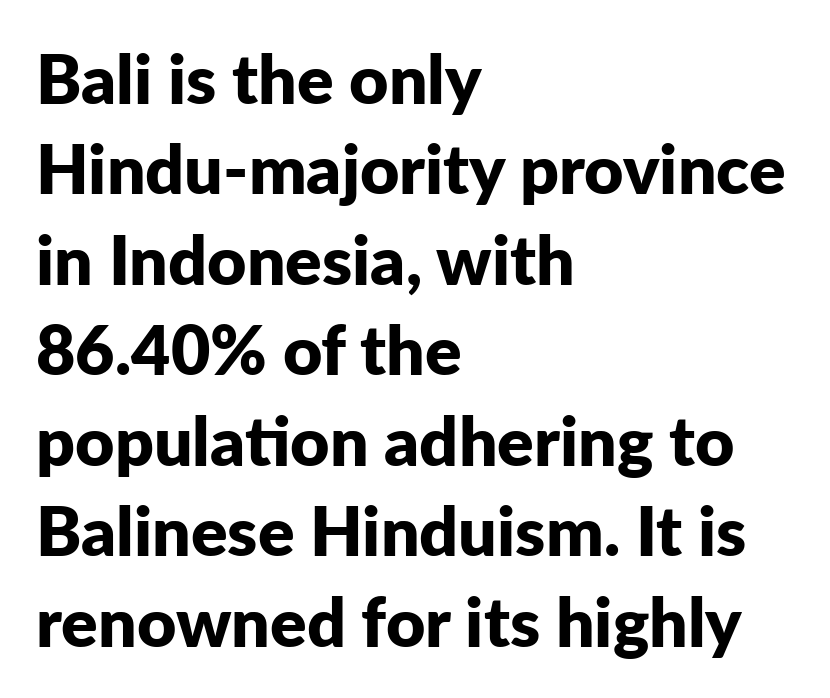
{"serif": "no", "italic": "no", "bold": "yes", "weight": "bold", "width": "normal", "stroke_contrast": "low", "x_height": "medium", "monospaced": "no", "underline": "no", "align": "left", "line_spacing": "normal", "line_spacing_ratio": 1.33, "letter_spacing": "normal", "letter_spacing_em": 0.0, "glyph_px": 68}
